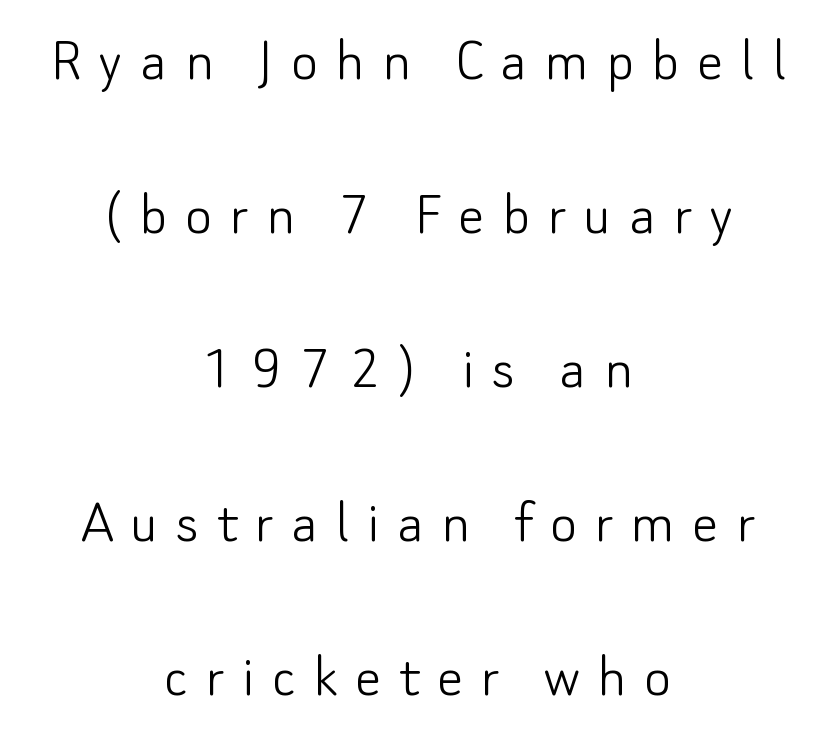
{"serif": "no", "italic": "no", "bold": "no", "weight": "light", "width": "normal", "stroke_contrast": "low", "x_height": "small", "monospaced": "no", "underline": "no", "align": "center", "line_spacing": "loose", "line_spacing_ratio": 2.37, "letter_spacing": "wide", "letter_spacing_em": 0.27, "glyph_px": 65}
